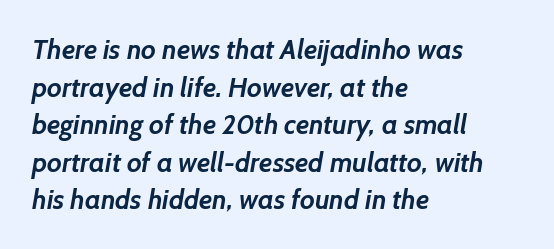
Q: Is the text bold? A: Yes.
Q: Is the text underlined? A: No.
Q: How is the paragraph aligned? A: Left-aligned.
Q: Is the spacing between letters normal or unusually wide? A: Normal.
Q: Is the spacing between lines tight, normal or loose? A: Normal.
